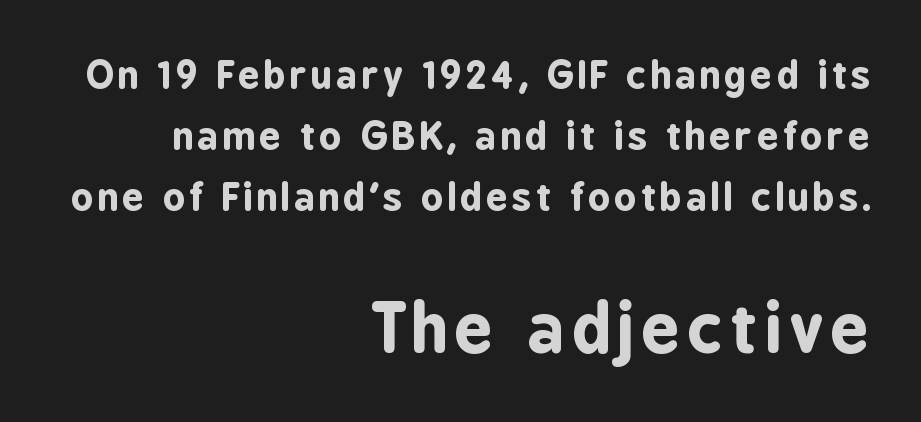
The image shows 67 px bold, condensed sans-serif type, upright; set right-aligned, normal line spacing (1.6x), not underlined; the second (bottom) block is 1.76x larger; low stroke contrast and a medium x-height.
